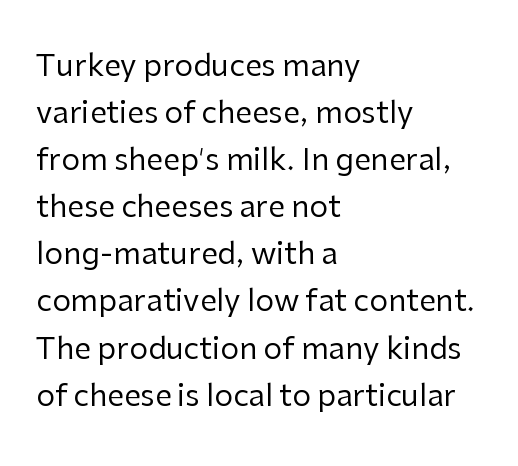
Q: Is the text bold? A: No.
Q: Is the text italic (slanted)? A: No, it is upright.
Q: Is the typeface a serif or a sans-serif typeface? A: Sans-serif.
Q: Is the text underlined? A: No.
Q: How is the paragraph aligned? A: Left-aligned.
Q: Is the spacing between letters normal or unusually wide? A: Normal.
Q: Is the spacing between lines tight, normal or loose? A: Normal.
Q: Width (condensed, normal, or wide)? A: Normal.
Q: Stroke contrast? A: Low.
Q: x-height? A: Medium.
Q: Monospaced? A: No.
